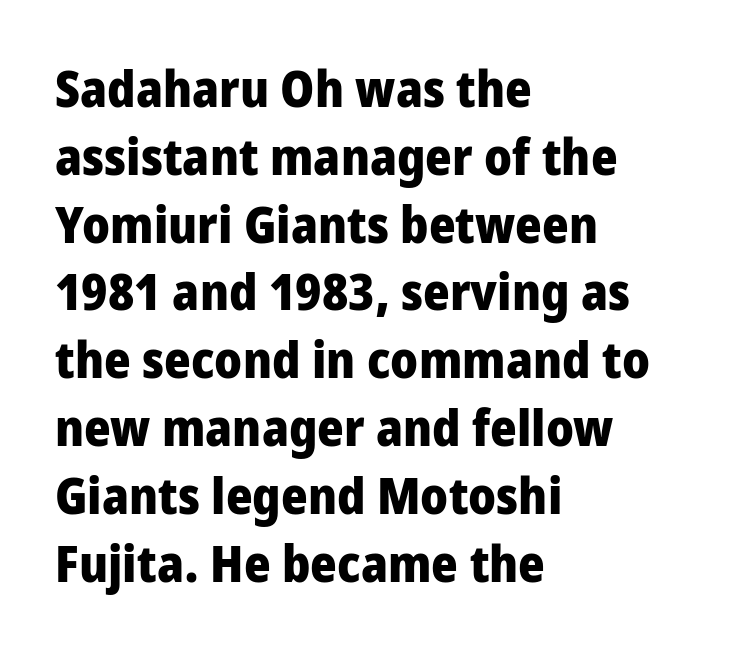
The type family on display is of the sans-serif kind. Plenty of ink on the page — the face is bold. Note the varied advance widths — an 'i' is clearly narrower than an 'm'. Posture: vertical. The rendering keeps characters at their native spacing. The foot of each line stays bare and open.
